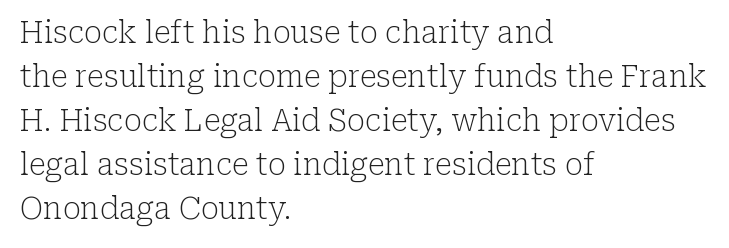
Q: Is the text bold? A: No.
Q: Is the text italic (slanted)? A: No, it is upright.
Q: Is the typeface a serif or a sans-serif typeface? A: Serif.
Q: Is the text underlined? A: No.
Q: How is the paragraph aligned? A: Left-aligned.
Q: Is the spacing between letters normal or unusually wide? A: Normal.
Q: Is the spacing between lines tight, normal or loose? A: Normal.
Q: Width (condensed, normal, or wide)? A: Normal.
Q: Stroke contrast? A: Low.
Q: x-height? A: Medium.
Q: Monospaced? A: No.
